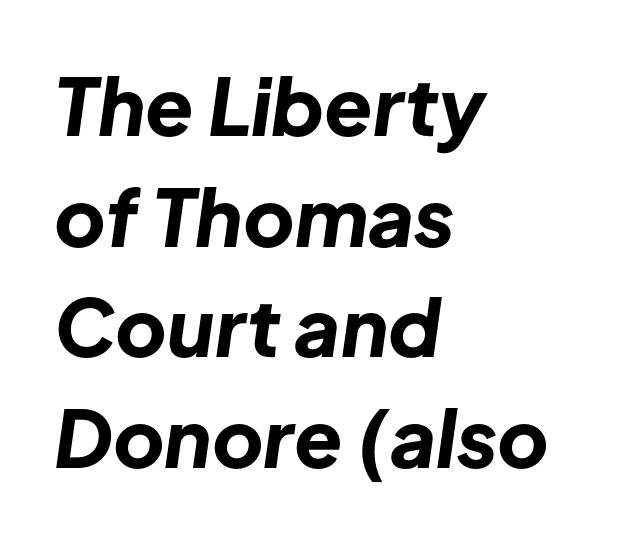
Q: Is the text bold? A: Yes.
Q: Is the text italic (slanted)? A: Yes, it leans right by about 8 degrees.
Q: Is the text underlined? A: No.
Q: How is the paragraph aligned? A: Left-aligned.
Q: Is the spacing between letters normal or unusually wide? A: Normal.
Q: Is the spacing between lines tight, normal or loose? A: Normal.
Q: Width (condensed, normal, or wide)? A: Normal.
Q: Stroke contrast? A: Low.
Q: x-height? A: Medium.
Q: Monospaced? A: No.
